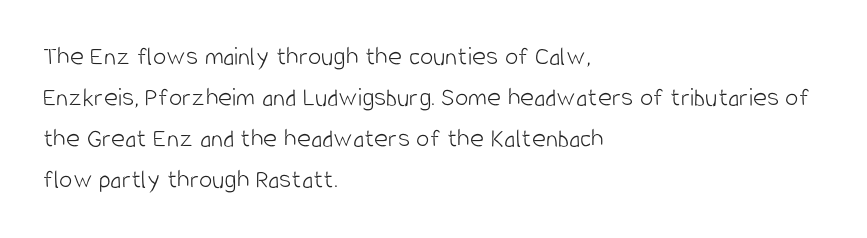
The image shows 27 px text type, upright; set left-aligned, normal line spacing (1.52x), normal letter spacing, not underlined.
